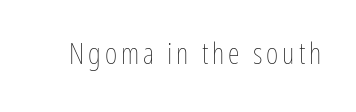
{"italic": "no", "bold": "no", "weight": "thin", "width": "condensed", "stroke_contrast": "low", "x_height": "medium", "monospaced": "no", "underline": "no", "glyph_px": 30}
